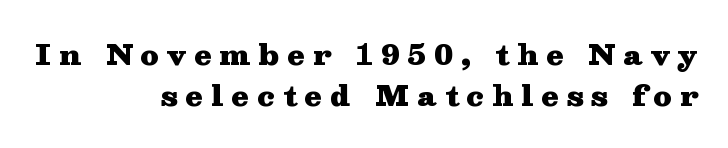
The image shows 28 px heavy, wide serif type, upright; set right-aligned, normal line spacing (1.46x), unusually wide letter spacing (+0.29 em), not underlined; medium stroke contrast and a medium x-height.
